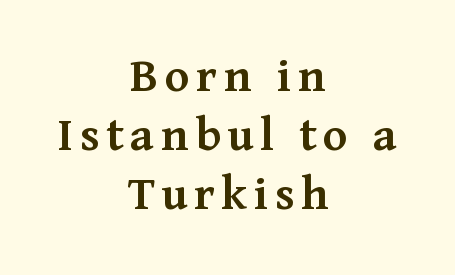
The image shows 51 px semibold serif type, upright; set centered, line spacing 1.16x, not underlined; medium stroke contrast and a medium x-height.
